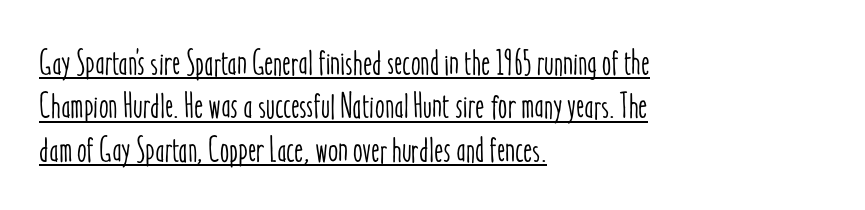
The words here are underlined. Where is the straight margin? On the left. This rendering leaves character spacing at its baseline value. Does the lettering tilt? It doesn't — this is upright. Spacing verdict: proportional, widths tailored to each character.
